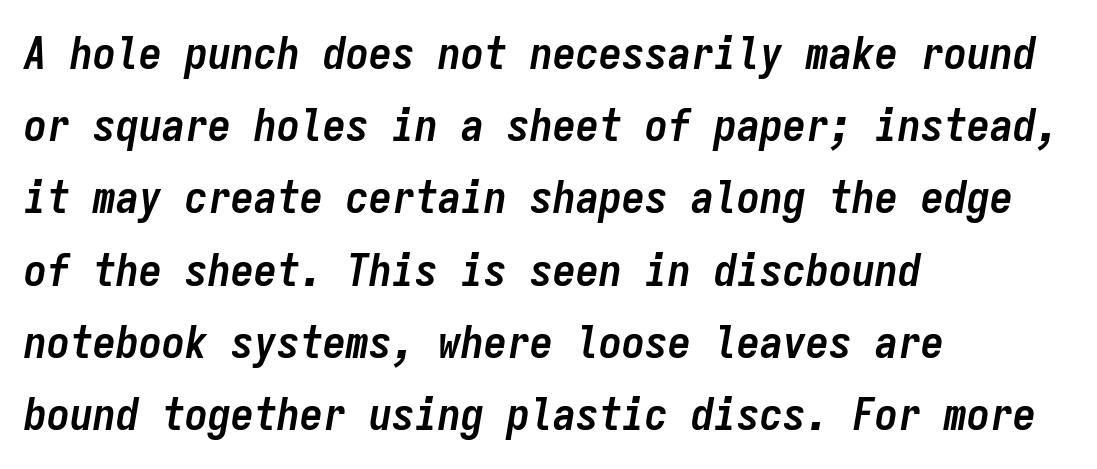
Q: Is the text bold? A: Yes.
Q: Is the text italic (slanted)? A: Yes, it leans right by about 9 degrees.
Q: Is the text underlined? A: No.
Q: How is the paragraph aligned? A: Left-aligned.
Q: Is the spacing between letters normal or unusually wide? A: Normal.
Q: Is the spacing between lines tight, normal or loose? A: Normal.
Q: Width (condensed, normal, or wide)? A: Condensed.
Q: Stroke contrast? A: Low.
Q: x-height? A: Medium.
Q: Monospaced? A: Yes.
